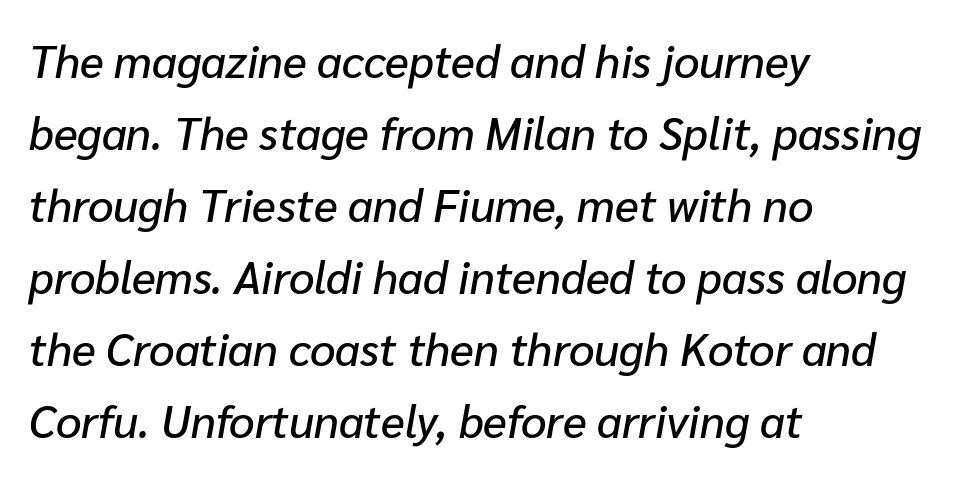
{"italic": "yes", "lean": "right", "slant_degrees": 10, "width": "normal", "stroke_contrast": "low", "x_height": "medium", "monospaced": "no", "underline": "no", "align": "left", "line_spacing": "normal", "line_spacing_ratio": 1.6, "letter_spacing": "normal", "letter_spacing_em": 0.0, "glyph_px": 45}
